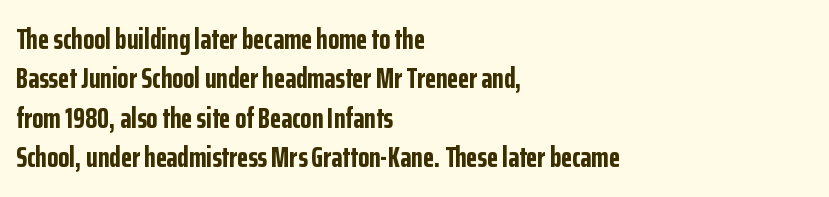
The image shows 29 px bold, condensed sans-serif type, upright; set left-aligned, normal line spacing (1.36x), normal letter spacing, not underlined; low stroke contrast and a medium x-height.
